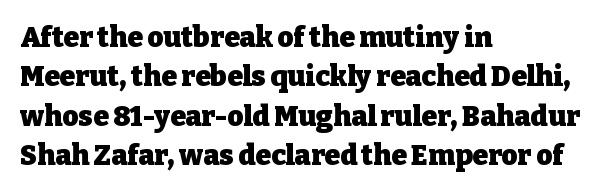
Q: Is the text bold? A: Yes.
Q: Is the text italic (slanted)? A: No, it is upright.
Q: Is the typeface a serif or a sans-serif typeface? A: Serif.
Q: Is the text underlined? A: No.
Q: How is the paragraph aligned? A: Left-aligned.
Q: Is the spacing between letters normal or unusually wide? A: Normal.
Q: Is the spacing between lines tight, normal or loose? A: Normal.
Q: Width (condensed, normal, or wide)? A: Normal.
Q: Stroke contrast? A: Low.
Q: x-height? A: Medium.
Q: Monospaced? A: No.
